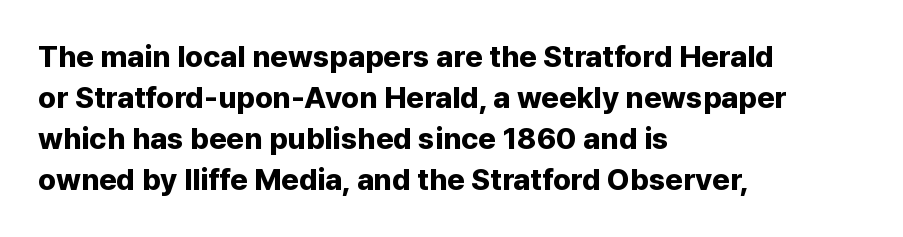
Q: Is the text bold? A: Yes.
Q: Is the text italic (slanted)? A: No, it is upright.
Q: Is the typeface a serif or a sans-serif typeface? A: Sans-serif.
Q: Is the text underlined? A: No.
Q: How is the paragraph aligned? A: Left-aligned.
Q: Is the spacing between letters normal or unusually wide? A: Normal.
Q: Is the spacing between lines tight, normal or loose? A: Normal.
Q: Width (condensed, normal, or wide)? A: Normal.
Q: Stroke contrast? A: Low.
Q: x-height? A: Medium.
Q: Monospaced? A: No.
